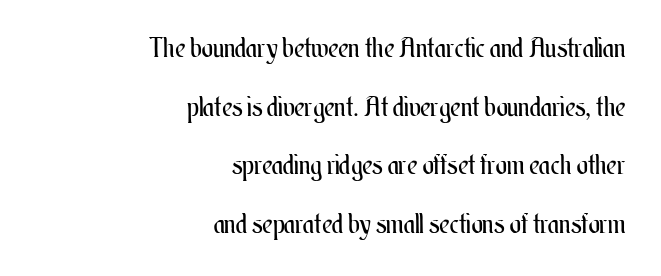
Q: Is the text bold? A: No.
Q: Is the text italic (slanted)? A: No, it is upright.
Q: Is the text underlined? A: No.
Q: How is the paragraph aligned? A: Right-aligned.
Q: Is the spacing between letters normal or unusually wide? A: Normal.
Q: Is the spacing between lines tight, normal or loose? A: Loose.
